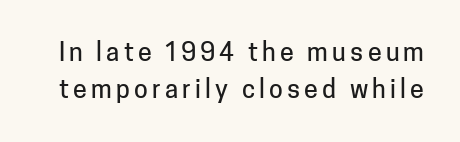
{"italic": "no", "underline": "no", "line_spacing": "normal", "line_spacing_ratio": 1.5, "glyph_px": 25}
